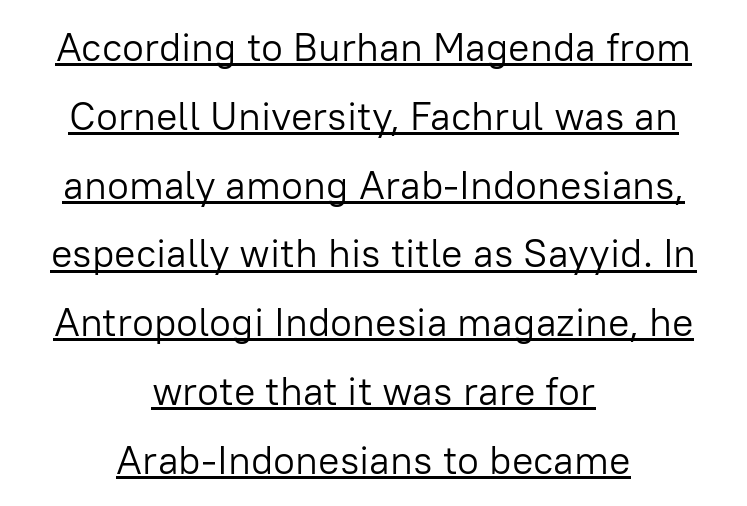
Between one letter and the next there's only the usual sliver of space. Proportional: the letters do not fall into vertical columns. A roman cut, with each character standing at attention. The passage shown is not bold in any degree.
